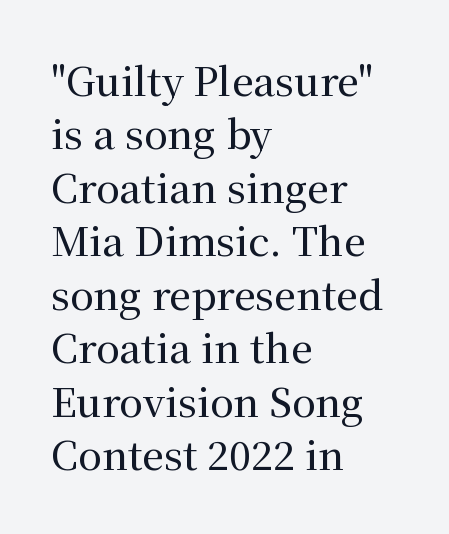
{"serif": "yes", "italic": "no", "width": "normal", "stroke_contrast": "medium", "x_height": "medium", "monospaced": "no", "underline": "no", "align": "left", "line_spacing": "normal", "line_spacing_ratio": 1.37, "letter_spacing": "normal", "letter_spacing_em": 0.0, "glyph_px": 39}
